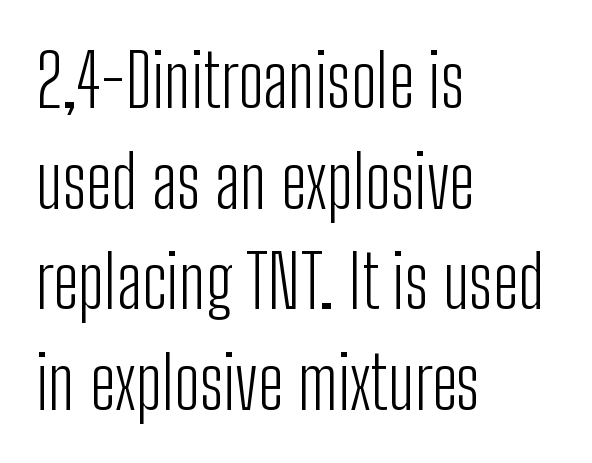
{"serif": "no", "italic": "no", "bold": "no", "weight": "light", "width": "condensed", "stroke_contrast": "low", "x_height": "medium", "monospaced": "no", "underline": "no", "align": "left", "line_spacing": "normal", "line_spacing_ratio": 1.38, "letter_spacing": "normal", "letter_spacing_em": 0.0, "glyph_px": 73}
